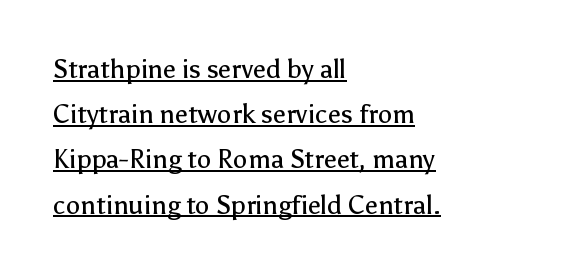
Q: Is the text bold? A: No.
Q: Is the text italic (slanted)? A: No, it is upright.
Q: Is the text underlined? A: Yes.
Q: How is the paragraph aligned? A: Left-aligned.
Q: Is the spacing between letters normal or unusually wide? A: Normal.
